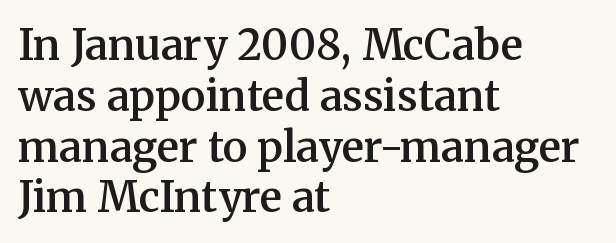
{"serif": "yes", "italic": "no", "bold": "semi", "weight": "semibold", "width": "normal", "stroke_contrast": "medium", "x_height": "medium", "monospaced": "no", "underline": "no", "align": "left", "line_spacing_ratio": 1.21, "letter_spacing": "normal", "letter_spacing_em": 0.0, "glyph_px": 42}
